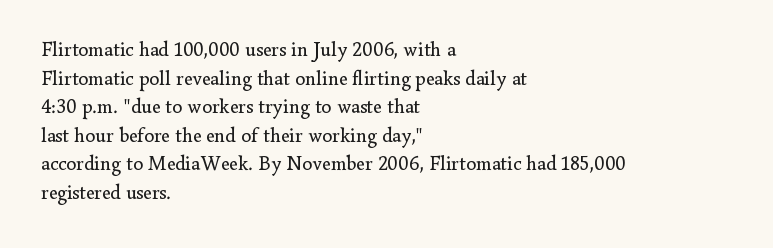
The image shows 20 px text type, upright; set left-aligned, normal line spacing (1.43x), normal letter spacing, not underlined.
